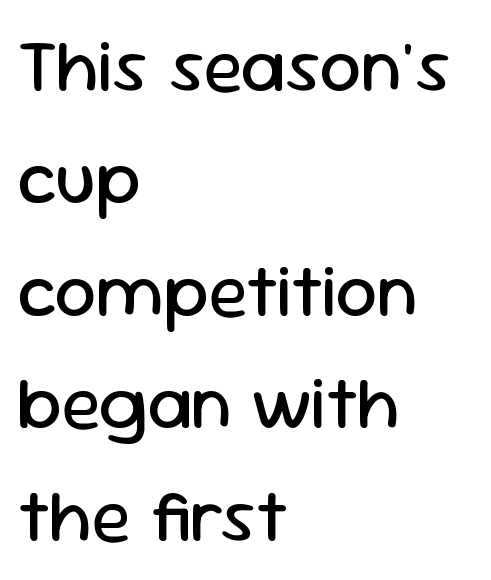
Q: Is the text bold? A: No.
Q: Is the text italic (slanted)? A: No, it is upright.
Q: Is the typeface a serif or a sans-serif typeface? A: Sans-serif.
Q: Is the text underlined? A: No.
Q: How is the paragraph aligned? A: Left-aligned.
Q: Is the spacing between letters normal or unusually wide? A: Normal.
Q: Is the spacing between lines tight, normal or loose? A: Normal.
Q: Width (condensed, normal, or wide)? A: Normal.
Q: Stroke contrast? A: Low.
Q: x-height? A: Medium.
Q: Monospaced? A: No.
